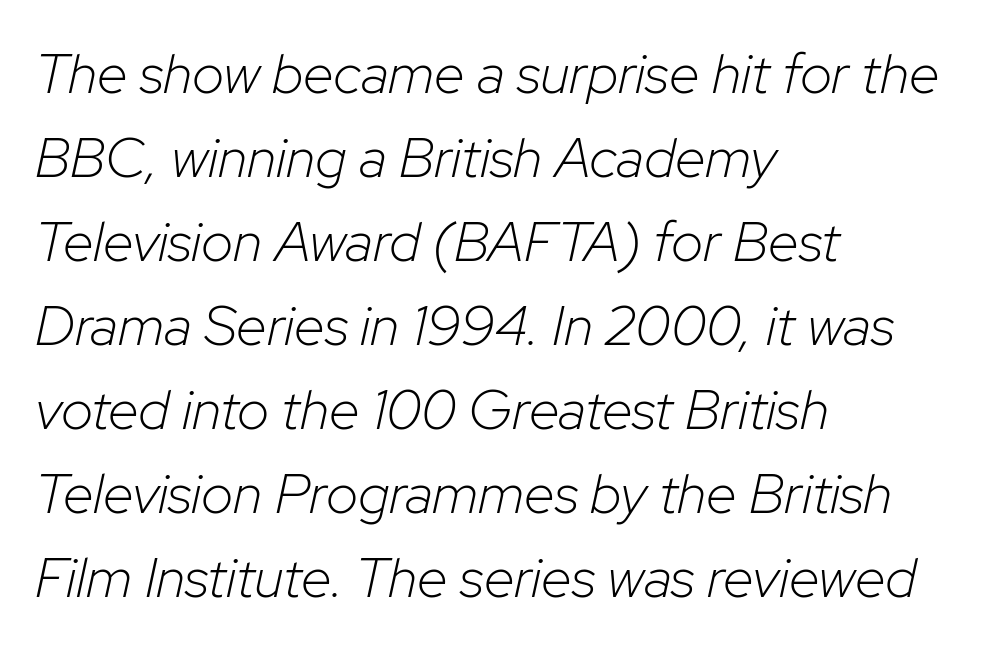
Q: Is the text bold? A: No.
Q: Is the text italic (slanted)? A: Yes, it leans right by about 12 degrees.
Q: Is the text underlined? A: No.
Q: How is the paragraph aligned? A: Left-aligned.
Q: Is the spacing between letters normal or unusually wide? A: Normal.
Q: Is the spacing between lines tight, normal or loose? A: Normal.
Q: Width (condensed, normal, or wide)? A: Normal.
Q: Stroke contrast? A: Low.
Q: x-height? A: Medium.
Q: Monospaced? A: No.
